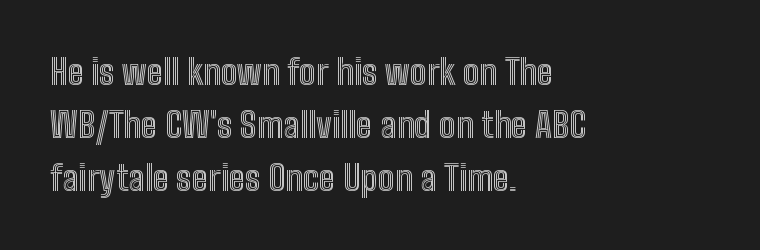
No extra tracking has been applied to these lines. The letters advance in unequal steps, a hallmark of proportional type. Alignment: flush left. Lines of text with bare space underneath. Italic? Not at all — the glyphs are vertical. Does the leading feel generous? No, just average.
